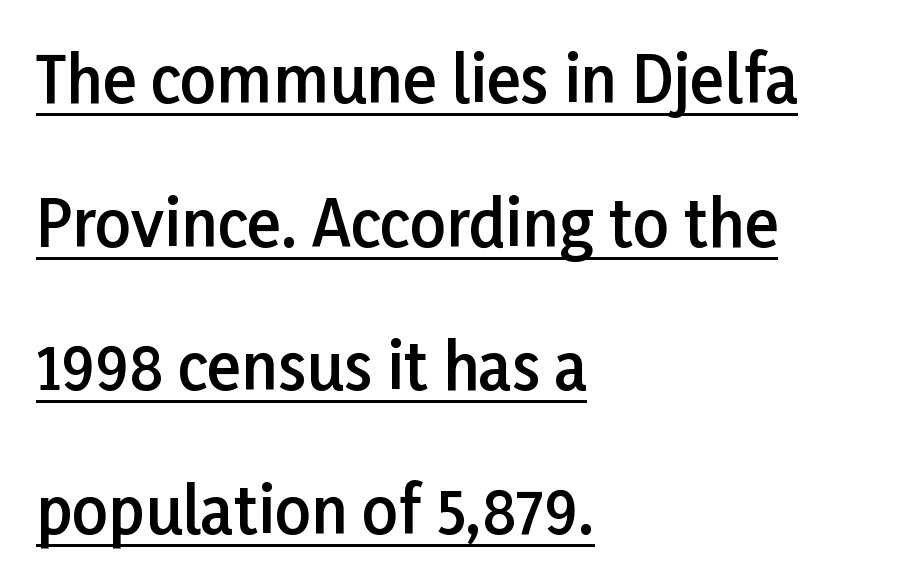
{"serif": "no", "italic": "no", "bold": "semi", "weight": "semibold", "width": "normal", "stroke_contrast": "low", "x_height": "medium", "monospaced": "no", "underline": "yes", "align": "left", "line_spacing": "loose", "line_spacing_ratio": 2.28, "letter_spacing": "normal", "letter_spacing_em": 0.0, "glyph_px": 63}
